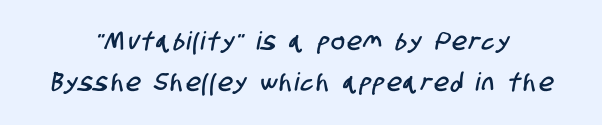
The image shows 25 px text type; set centered, normal line spacing (1.66x), not underlined.
